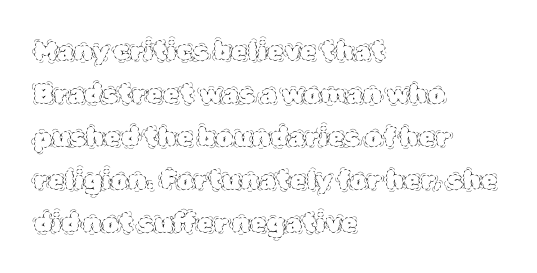
Q: Is the text bold? A: No.
Q: Is the text italic (slanted)? A: No, it is upright.
Q: Is the text underlined? A: No.
Q: How is the paragraph aligned? A: Left-aligned.
Q: Is the spacing between letters normal or unusually wide? A: Normal.
Q: Is the spacing between lines tight, normal or loose? A: Normal.
